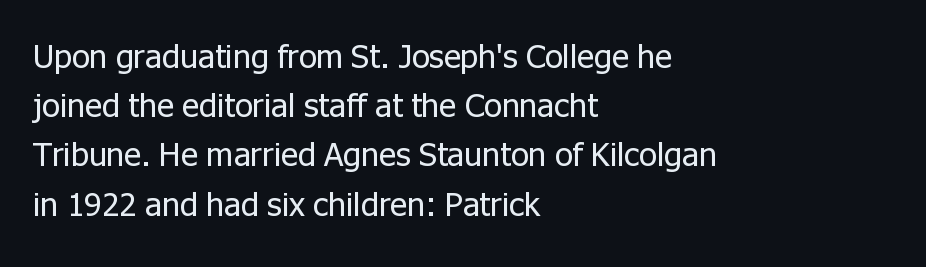
{"serif": "no", "italic": "no", "bold": "no", "weight": "regular", "width": "normal", "stroke_contrast": "low", "x_height": "medium", "monospaced": "no", "underline": "no", "align": "left", "line_spacing": "normal", "line_spacing_ratio": 1.49, "letter_spacing": "normal", "letter_spacing_em": 0.0, "glyph_px": 33}
